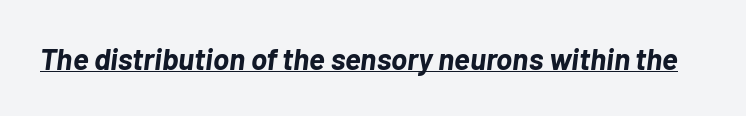
{"italic": "yes", "lean": "right", "slant_degrees": 7, "bold": "yes", "weight": "bold", "width": "normal", "stroke_contrast": "low", "x_height": "medium", "monospaced": "no", "underline": "yes", "letter_spacing": "normal", "letter_spacing_em": 0.0, "glyph_px": 30}
